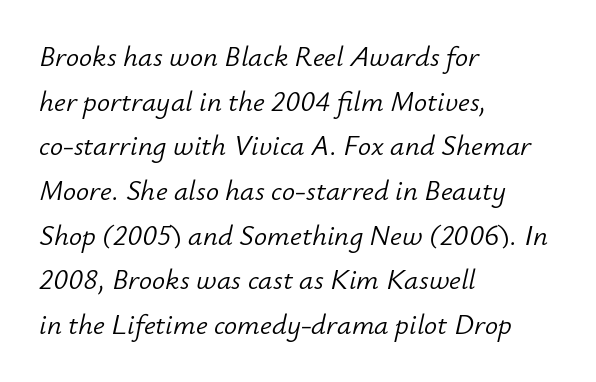
Q: Is the text bold? A: No.
Q: Is the text italic (slanted)? A: Yes, it leans right by about 12 degrees.
Q: Is the text underlined? A: No.
Q: How is the paragraph aligned? A: Left-aligned.
Q: Is the spacing between letters normal or unusually wide? A: Normal.
Q: Is the spacing between lines tight, normal or loose? A: Normal.
Q: Width (condensed, normal, or wide)? A: Normal.
Q: Stroke contrast? A: Low.
Q: x-height? A: Small.
Q: Monospaced? A: No.
